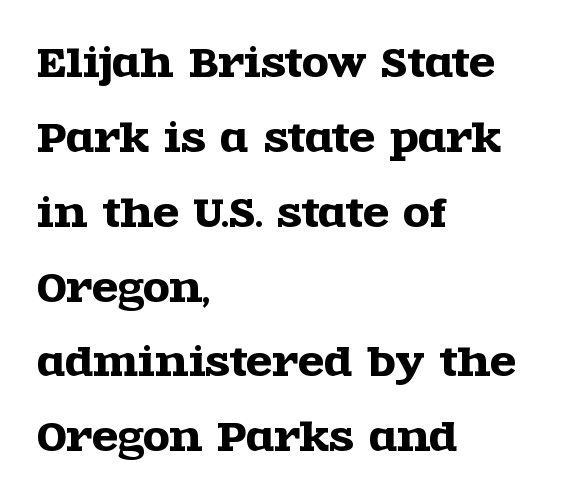
The image shows 38 px wide serif type, upright; set left-aligned, loose line spacing (1.97x), normal letter spacing, not underlined; a large x-height.
